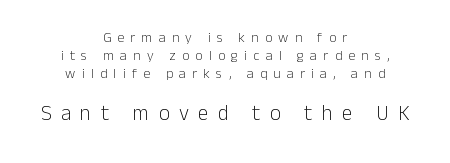
Style check: upright. This sample is center-justified, so both line endings float freely. Letters rest on an invisible, unmarked baseline. Does the bottom block carry the larger type? Yes, it does. This reads as an unemphasized weight, regular at the heaviest.
